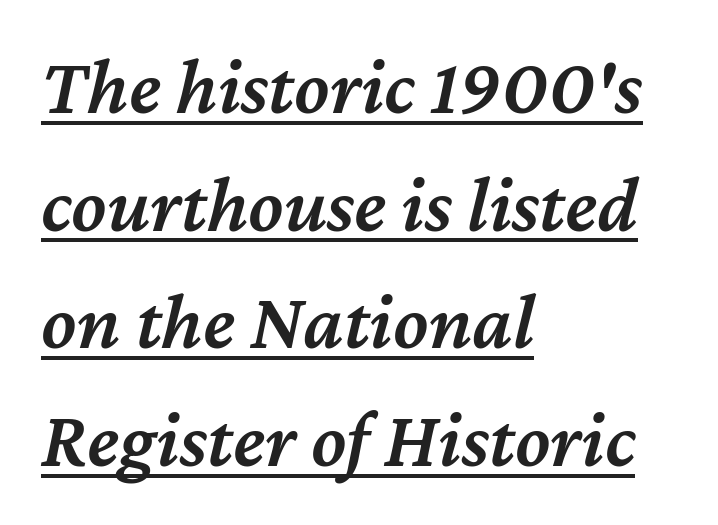
{"italic": "yes", "lean": "right", "slant_degrees": 12, "bold": "semi", "weight": "semibold", "width": "normal", "stroke_contrast": "medium", "x_height": "medium", "monospaced": "no", "underline": "yes", "align": "left", "line_spacing": "normal", "line_spacing_ratio": 1.47, "letter_spacing": "normal", "letter_spacing_em": 0.0, "glyph_px": 80}
